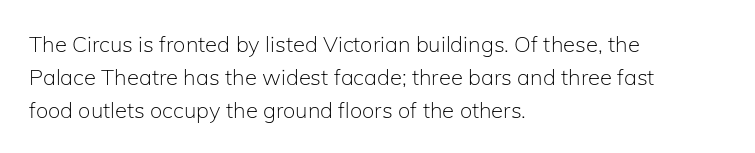
The image shows 22 px text type, upright; set left-aligned, normal line spacing (1.49x), normal letter spacing, not underlined.
